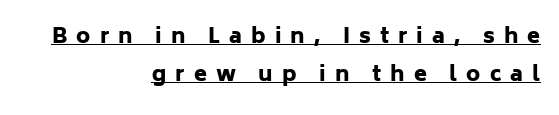
Stroke thickness is high; the sample reads as a true bold. The paragraph has a hard right edge and a soft left edge. Quick note: underline on. Glyph-to-glyph distance is far greater than everyday printed text. The specimen reads as upright at a glance.
